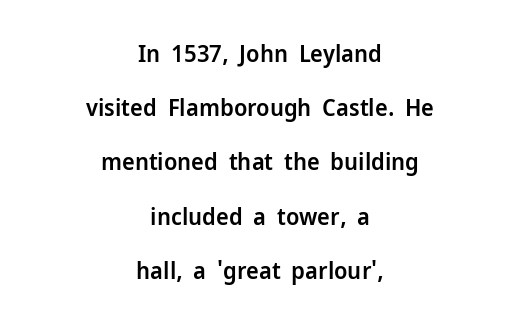
The typesetting leans somewhat heavy: a semibold. This is the regular roman posture of the typeface. Each word holds together tightly as a unit, with standard inter-letter gaps. Bare-footed words on every line.
